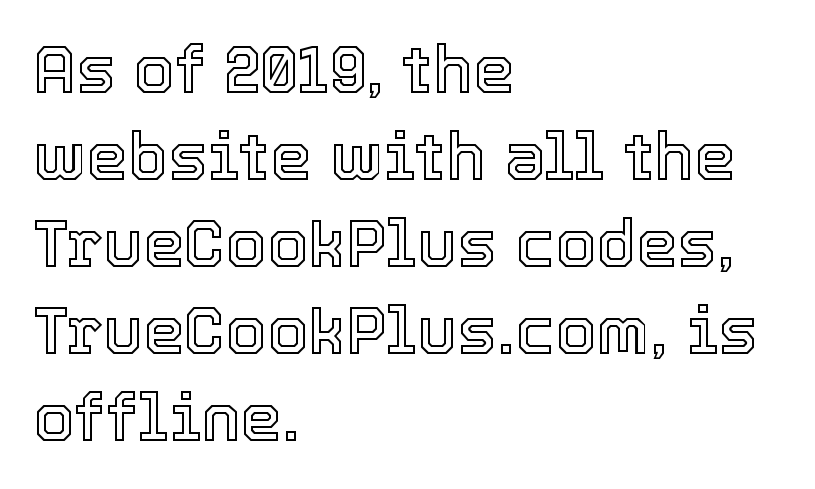
The image shows 66 px text type, upright; set left-aligned, normal line spacing (1.32x), normal letter spacing, not underlined; a medium x-height.
